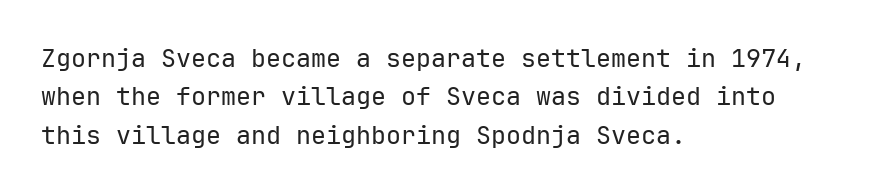
Q: Is the text bold? A: No.
Q: Is the text italic (slanted)? A: No, it is upright.
Q: Is the text underlined? A: No.
Q: How is the paragraph aligned? A: Left-aligned.
Q: Is the spacing between letters normal or unusually wide? A: Normal.
Q: Is the spacing between lines tight, normal or loose? A: Normal.
